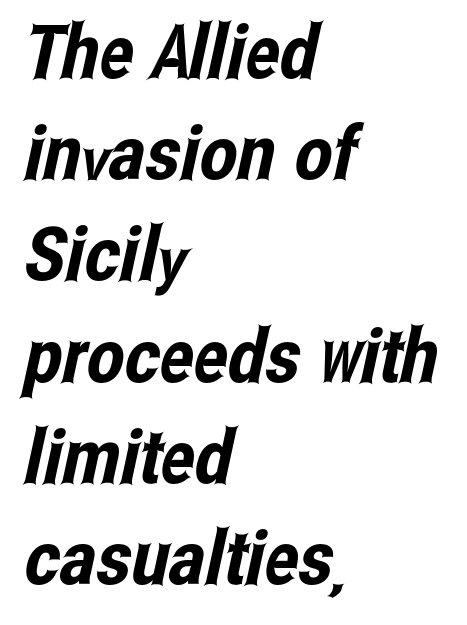
The image shows 75 px condensed sans-serif type; set left-aligned, normal line spacing (1.35x), normal letter spacing, not underlined; low stroke contrast and a medium x-height.
